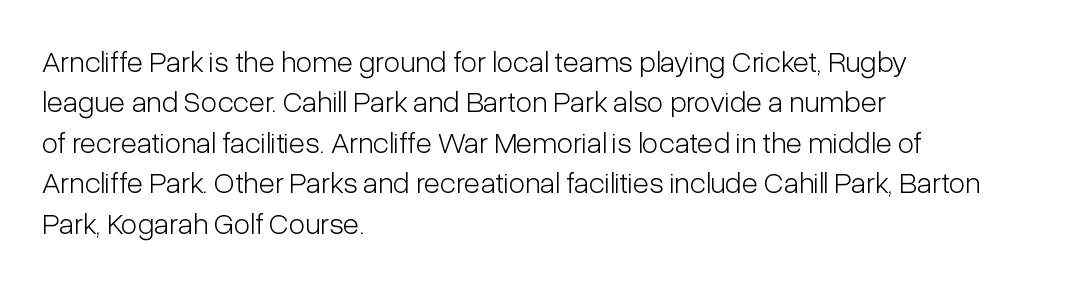
{"serif": "no", "italic": "no", "bold": "no", "weight": "light", "width": "condensed", "stroke_contrast": "low", "x_height": "medium", "monospaced": "no", "underline": "no", "align": "left", "line_spacing": "normal", "line_spacing_ratio": 1.35, "letter_spacing": "normal", "letter_spacing_em": 0.0, "glyph_px": 30}
